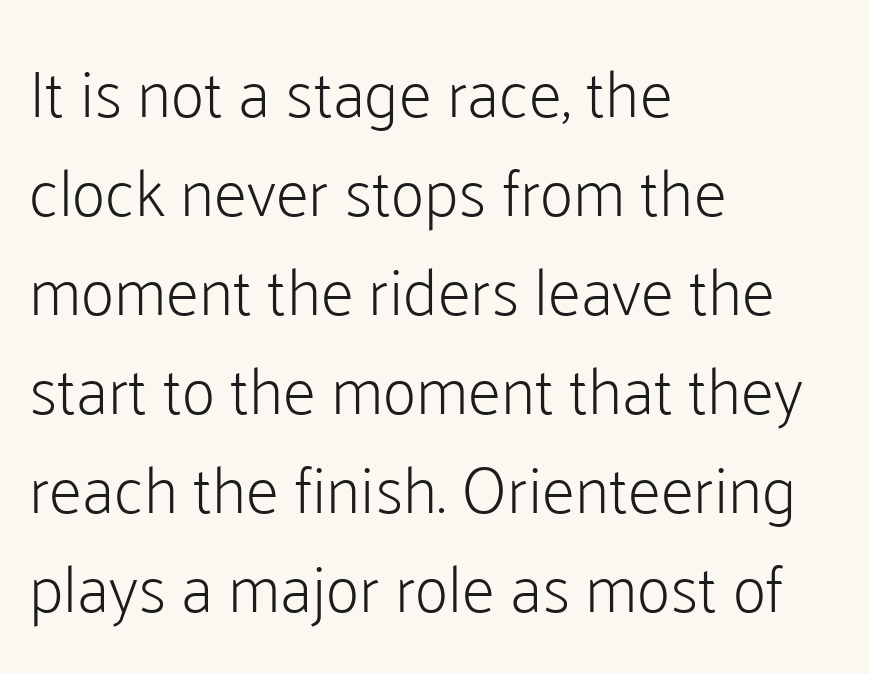
{"serif": "no", "italic": "no", "bold": "no", "weight": "light", "width": "normal", "stroke_contrast": "low", "x_height": "medium", "monospaced": "no", "underline": "no", "align": "left", "line_spacing": "normal", "line_spacing_ratio": 1.5, "letter_spacing": "normal", "letter_spacing_em": 0.0, "glyph_px": 66}
